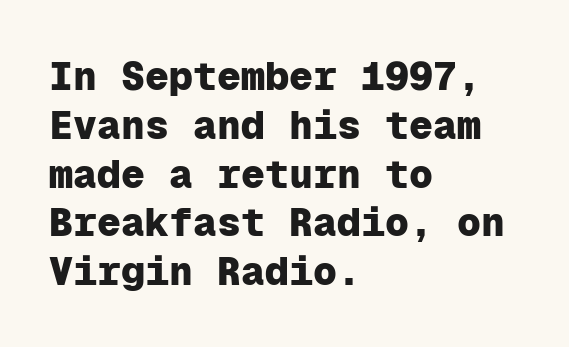
The image shows 40 px heavy sans-serif type, upright, monospaced; set left-aligned, line spacing 1.22x, normal letter spacing, not underlined; low stroke contrast and a medium x-height.
